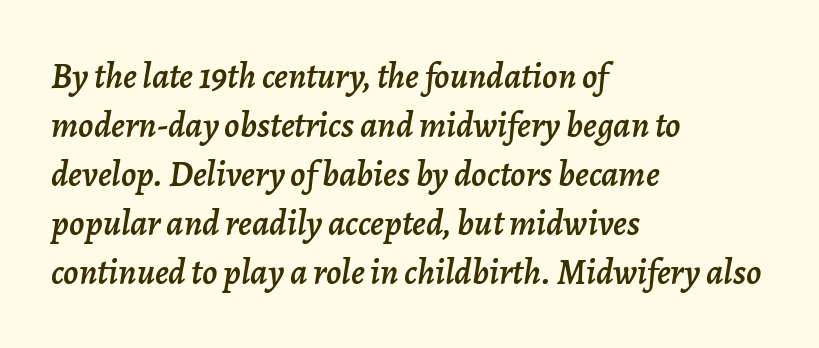
The image shows 36 px text type, italic (leaning right); set left-aligned, normal line spacing (1.36x), normal letter spacing, not underlined; low stroke contrast and a medium x-height.
